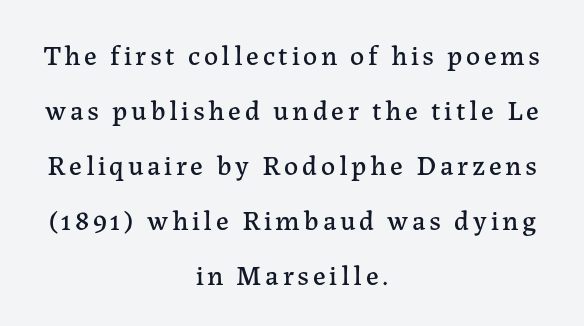
Posture: upright roman. The foot of each line stays bare and open. Looks like regular typesetting: each glyph gets only the width it needs. The leading is generous, giving the passage an open texture. Is the block centered? Yes — each line is placed symmetrically about the middle.
